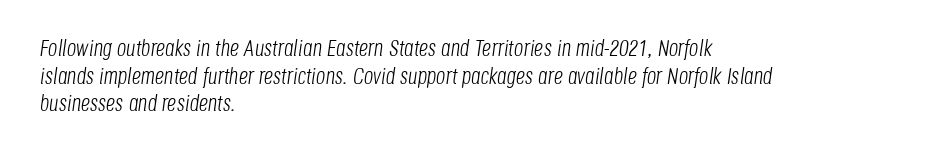
Q: Is the text bold? A: No.
Q: Is the text italic (slanted)? A: Yes, it leans right by about 8 degrees.
Q: Is the text underlined? A: No.
Q: How is the paragraph aligned? A: Left-aligned.
Q: Is the spacing between letters normal or unusually wide? A: Normal.
